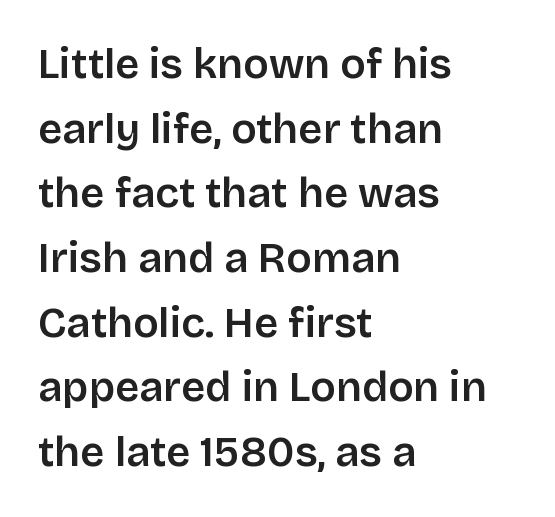
Q: Is the text bold? A: Semi-bold.
Q: Is the text italic (slanted)? A: No, it is upright.
Q: Is the typeface a serif or a sans-serif typeface? A: Sans-serif.
Q: Is the text underlined? A: No.
Q: How is the paragraph aligned? A: Left-aligned.
Q: Is the spacing between letters normal or unusually wide? A: Normal.
Q: Is the spacing between lines tight, normal or loose? A: Normal.
Q: Width (condensed, normal, or wide)? A: Normal.
Q: Stroke contrast? A: Low.
Q: x-height? A: Large.
Q: Monospaced? A: No.
